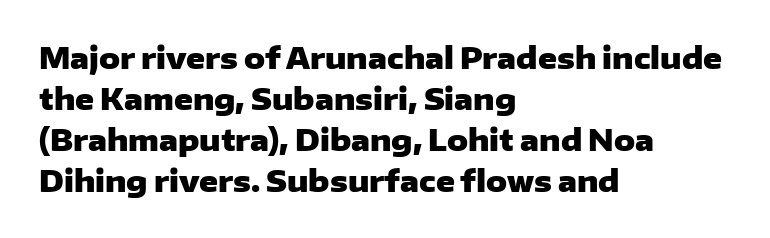
{"serif": "no", "italic": "no", "bold": "yes", "weight": "heavy", "width": "wide", "stroke_contrast": "low", "x_height": "medium", "monospaced": "no", "underline": "no", "align": "left", "line_spacing": "normal", "line_spacing_ratio": 1.41, "letter_spacing": "normal", "letter_spacing_em": 0.0, "glyph_px": 29}
